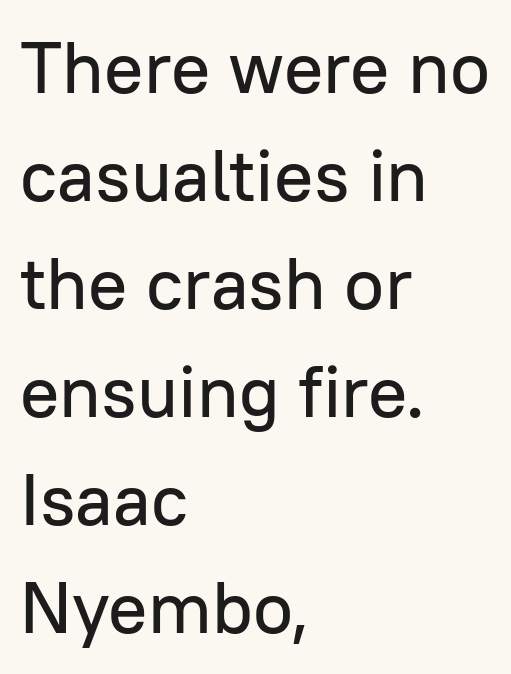
The image shows 73 px sans-serif type, upright; set left-aligned, normal line spacing (1.48x), normal letter spacing, not underlined; low stroke contrast and a medium x-height.
